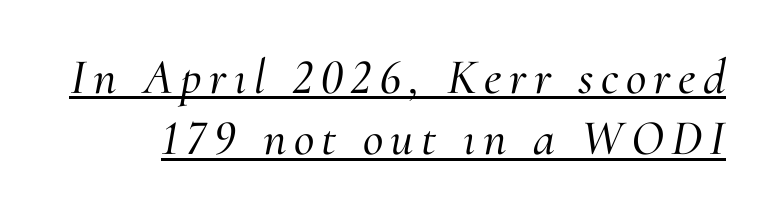
Spacing verdict: proportional, widths tailored to each character. In designer terms, the underline attribute is active on this setting. What kind of face is this? One with serifs. Quick note: italic.
